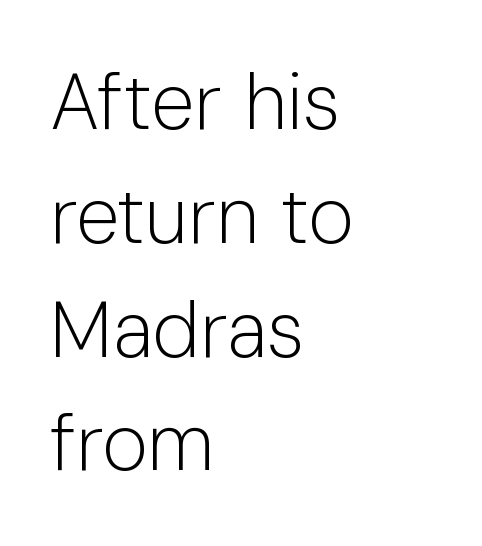
{"serif": "no", "italic": "no", "bold": "no", "weight": "light", "width": "normal", "stroke_contrast": "low", "x_height": "medium", "monospaced": "no", "underline": "no", "align": "left", "line_spacing": "normal", "line_spacing_ratio": 1.44, "letter_spacing": "normal", "letter_spacing_em": 0.0, "glyph_px": 79}
